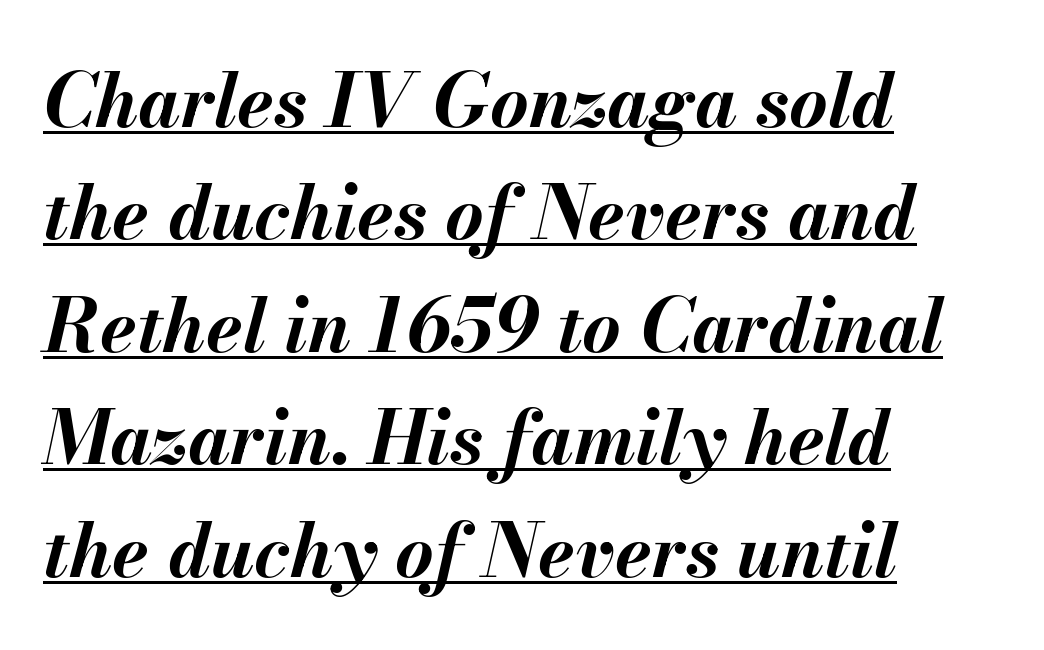
The image shows 74 px bold type, italic (leaning right); set left-aligned, normal line spacing (1.52x), normal letter spacing, underlined; medium stroke contrast and a small x-height.
